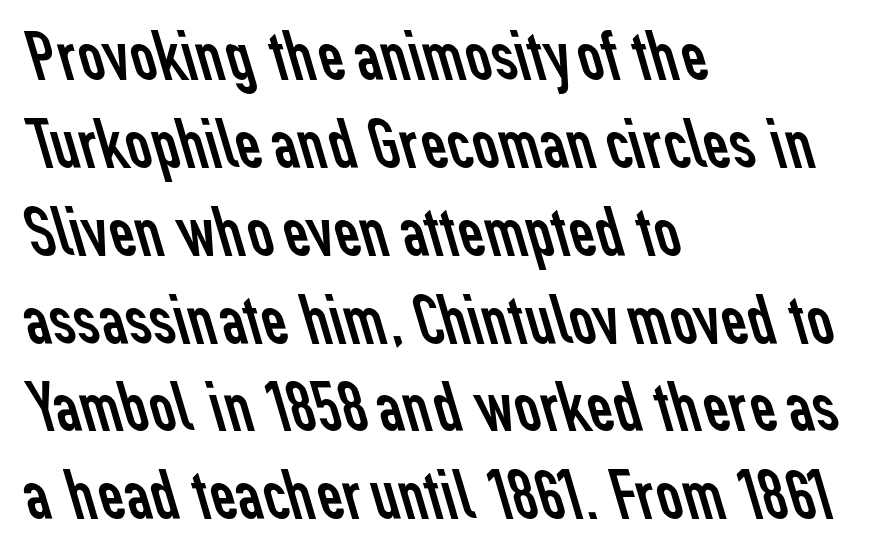
Line starts are locked; line ends wander. This sample has the flowing, uneven cadence of proportional lettering. Each letter's strokes conclude bluntly, with no projecting serifs. Plain, unruled lines of type.
